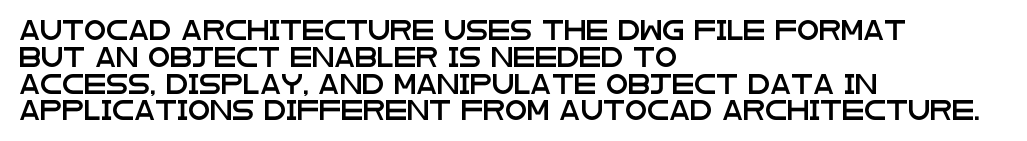
{"italic": "no", "underline": "no", "align": "left", "line_spacing": "normal", "line_spacing_ratio": 1.34, "letter_spacing": "normal", "letter_spacing_em": 0.0, "glyph_px": 20}
